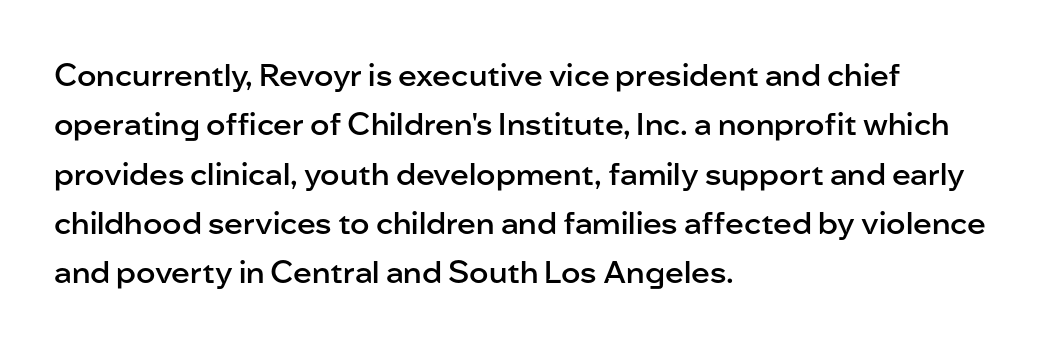
Q: Is the text bold? A: Semi-bold.
Q: Is the text italic (slanted)? A: No, it is upright.
Q: Is the typeface a serif or a sans-serif typeface? A: Sans-serif.
Q: Is the text underlined? A: No.
Q: How is the paragraph aligned? A: Left-aligned.
Q: Is the spacing between letters normal or unusually wide? A: Normal.
Q: Is the spacing between lines tight, normal or loose? A: Normal.
Q: Width (condensed, normal, or wide)? A: Normal.
Q: Stroke contrast? A: Low.
Q: x-height? A: Medium.
Q: Monospaced? A: No.
